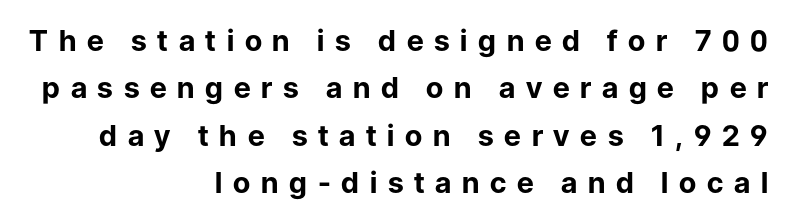
Q: Is the text bold? A: Yes.
Q: Is the text italic (slanted)? A: No, it is upright.
Q: Is the typeface a serif or a sans-serif typeface? A: Sans-serif.
Q: Is the text underlined? A: No.
Q: How is the paragraph aligned? A: Right-aligned.
Q: Is the spacing between letters normal or unusually wide? A: Unusually wide.
Q: Is the spacing between lines tight, normal or loose? A: Normal.
Q: Width (condensed, normal, or wide)? A: Normal.
Q: Stroke contrast? A: Low.
Q: x-height? A: Medium.
Q: Monospaced? A: No.
